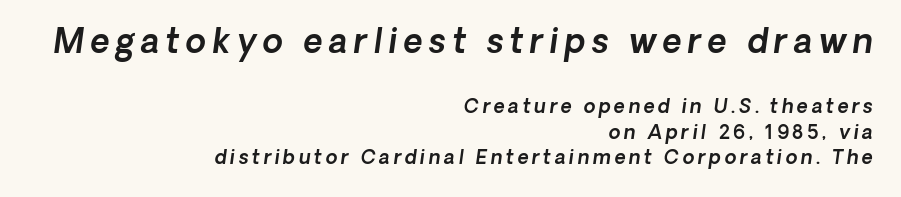
Leading matches the norm, producing a regular column. Serifs: no, the terminals of the letterforms are clean. Is the block centered? No — it sits flush against the right margin. Unmarked baselines from the first word to the last. Type size steps down from the first block to the second. Do the characters align in a grid? No, the font is proportional.
